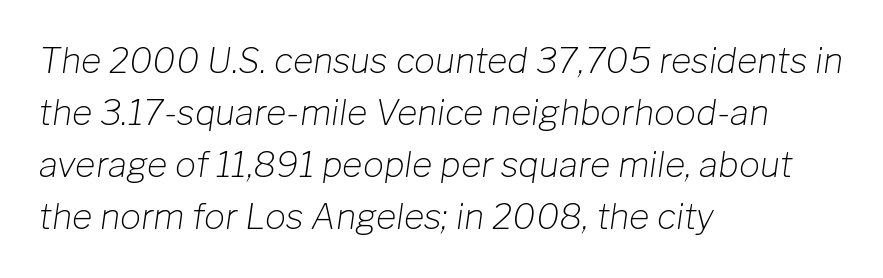
Q: Is the text bold? A: No.
Q: Is the text italic (slanted)? A: Yes, it leans right by about 8 degrees.
Q: Is the text underlined? A: No.
Q: How is the paragraph aligned? A: Left-aligned.
Q: Is the spacing between letters normal or unusually wide? A: Normal.
Q: Is the spacing between lines tight, normal or loose? A: Normal.
Q: Width (condensed, normal, or wide)? A: Normal.
Q: Stroke contrast? A: Low.
Q: x-height? A: Medium.
Q: Monospaced? A: No.
